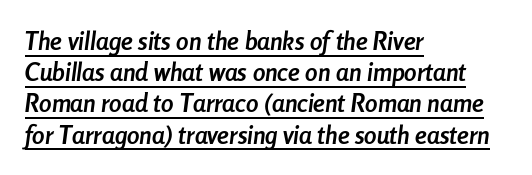
The image shows 25 px bold type, italic (leaning right); set left-aligned, normal line spacing (1.25x), normal letter spacing, underlined.
